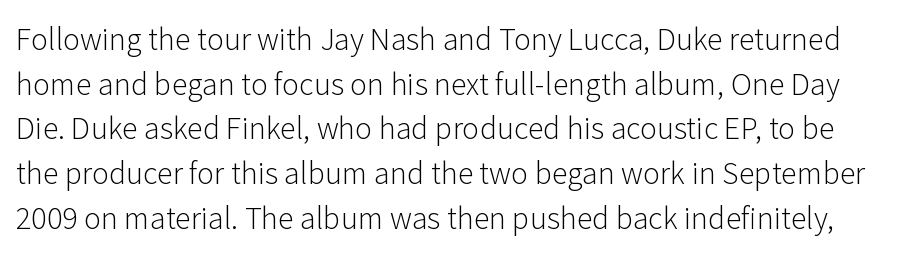
The image shows 29 px light sans-serif type, upright; set normal line spacing (1.54x), normal letter spacing, not underlined; low stroke contrast and a medium x-height.
